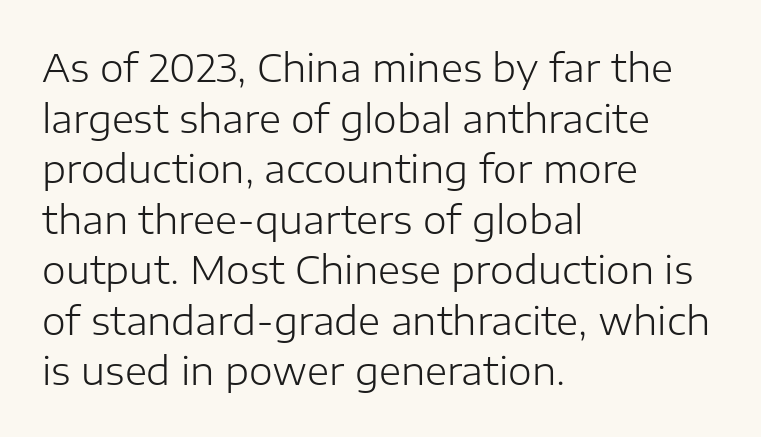
{"serif": "no", "italic": "no", "bold": "no", "weight": "light", "width": "normal", "stroke_contrast": "low", "x_height": "medium", "monospaced": "no", "underline": "no", "align": "left", "line_spacing": "normal", "line_spacing_ratio": 1.33, "letter_spacing": "normal", "letter_spacing_em": 0.0, "glyph_px": 38}
